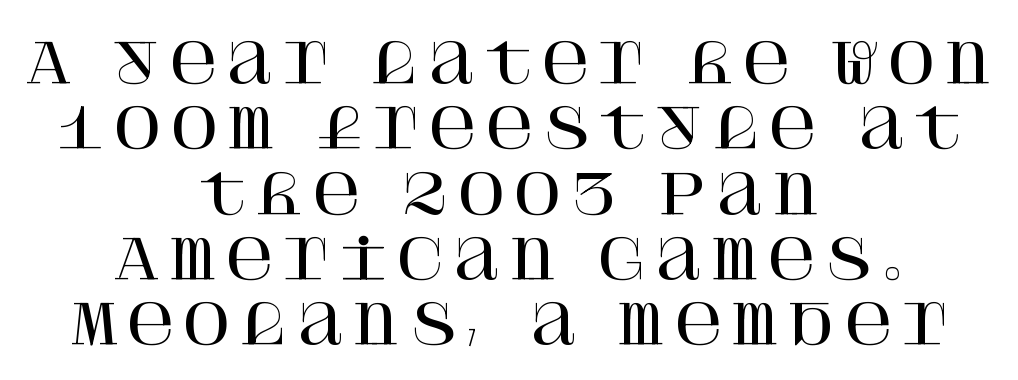
The image shows 54 px serif type, upright; set centered, line spacing 1.21x, not underlined; high stroke contrast and a large x-height.
